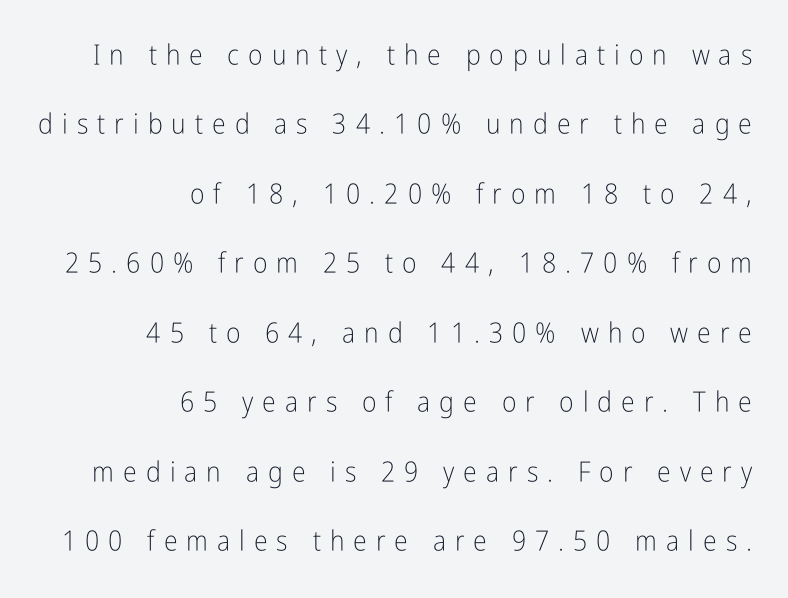
Q: Is the text bold? A: No.
Q: Is the text italic (slanted)? A: No, it is upright.
Q: Is the typeface a serif or a sans-serif typeface? A: Sans-serif.
Q: Is the text underlined? A: No.
Q: How is the paragraph aligned? A: Right-aligned.
Q: Is the spacing between letters normal or unusually wide? A: Unusually wide.
Q: Is the spacing between lines tight, normal or loose? A: Loose.
Q: Width (condensed, normal, or wide)? A: Condensed.
Q: Stroke contrast? A: Low.
Q: x-height? A: Medium.
Q: Monospaced? A: No.
